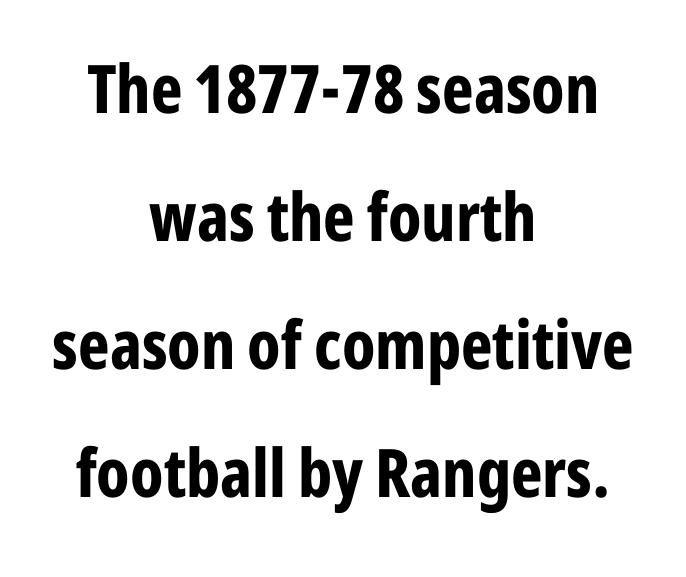
The image shows 67 px bold, condensed sans-serif type, upright; set centered, loose line spacing (1.91x), normal letter spacing, not underlined; low stroke contrast and a medium x-height.
